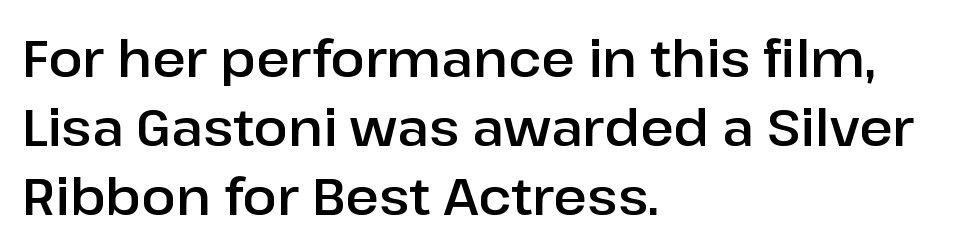
{"serif": "no", "italic": "no", "width": "normal", "stroke_contrast": "low", "x_height": "medium", "monospaced": "no", "underline": "no", "align": "left", "line_spacing": "normal", "line_spacing_ratio": 1.35, "letter_spacing": "normal", "letter_spacing_em": 0.0, "glyph_px": 51}
